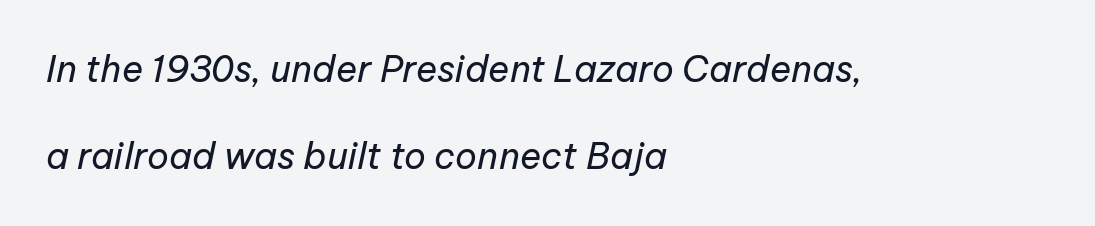
Q: Is the text bold? A: No.
Q: Is the text italic (slanted)? A: Yes, it leans right by about 12 degrees.
Q: Is the text underlined? A: No.
Q: How is the paragraph aligned? A: Left-aligned.
Q: Is the spacing between letters normal or unusually wide? A: Normal.
Q: Is the spacing between lines tight, normal or loose? A: Loose.
Q: Width (condensed, normal, or wide)? A: Normal.
Q: Stroke contrast? A: Low.
Q: x-height? A: Medium.
Q: Monospaced? A: No.
